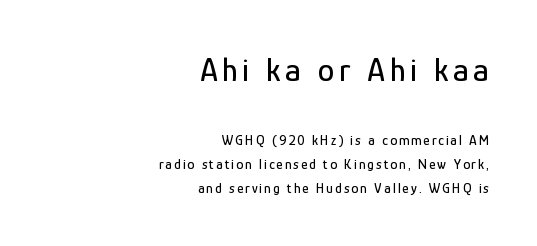
Q: Is the text italic (slanted)? A: No, it is upright.
Q: Is the typeface a serif or a sans-serif typeface? A: Sans-serif.
Q: Is the text underlined? A: No.
Q: How is the paragraph aligned? A: Right-aligned.
Q: Which block of text is set in a larger size, the first (top) or the second (bottom)? A: The first (top) one.
Q: Width (condensed, normal, or wide)? A: Condensed.
Q: Stroke contrast? A: Low.
Q: x-height? A: Medium.
Q: Monospaced? A: No.
